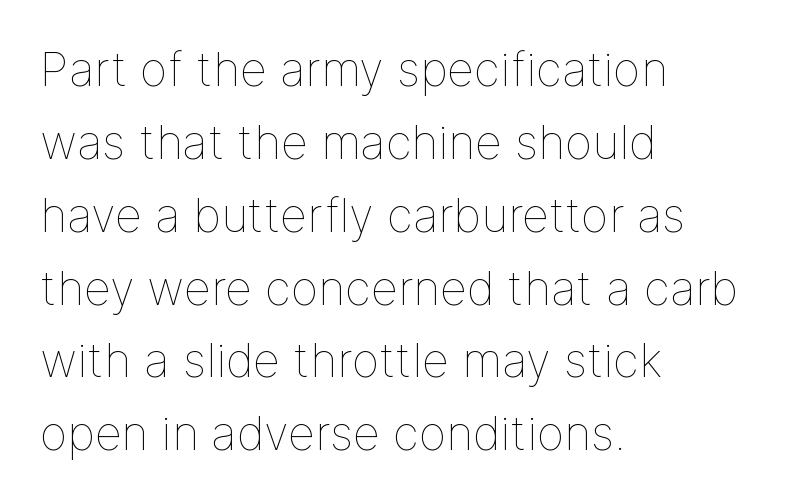
Q: Is the text bold? A: No.
Q: Is the text italic (slanted)? A: No, it is upright.
Q: Is the text underlined? A: No.
Q: How is the paragraph aligned? A: Left-aligned.
Q: Is the spacing between letters normal or unusually wide? A: Normal.
Q: Is the spacing between lines tight, normal or loose? A: Normal.
Q: Width (condensed, normal, or wide)? A: Normal.
Q: Stroke contrast? A: Low.
Q: x-height? A: Medium.
Q: Monospaced? A: No.
